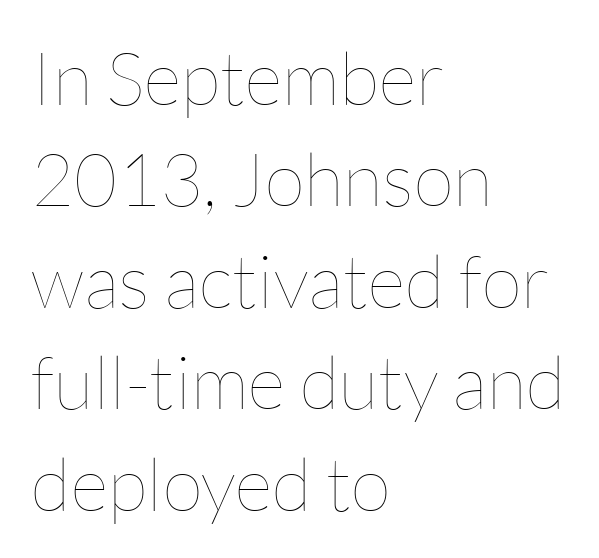
The image shows 74 px thin type, upright; set left-aligned, normal line spacing (1.37x), normal letter spacing, not underlined; low stroke contrast and a medium x-height.
